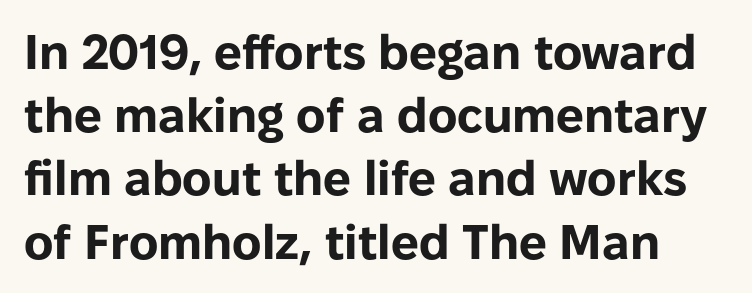
Note the varied advance widths — an 'i' is clearly narrower than an 'm'. What stands out about the letter spacing? Nothing — it is the standard amount. Underline: absent. Posture: upright roman. The vertical gap from one line to the next is medium. What weight is shown? A full bold with thick strokes.
